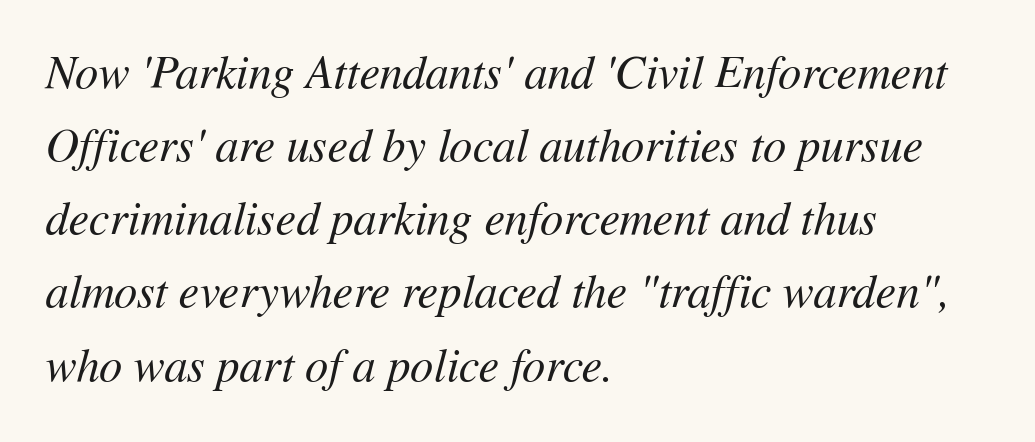
The image shows 46 px regular-weight type, italic (leaning right); set left-aligned, normal line spacing (1.59x), normal letter spacing, not underlined; medium stroke contrast and a medium x-height.
